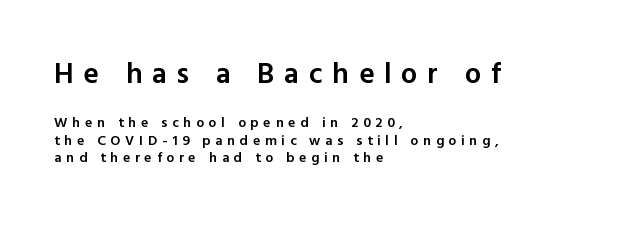
{"serif": "no", "italic": "no", "bold": "semi", "weight": "semibold", "width": "normal", "x_height": "medium", "monospaced": "no", "underline": "no", "align": "left", "line_spacing_ratio": 1.24, "letter_spacing": "wide", "letter_spacing_em": 0.34, "larger_block": "first", "size_ratio": 2.07, "glyph_px": 29}
